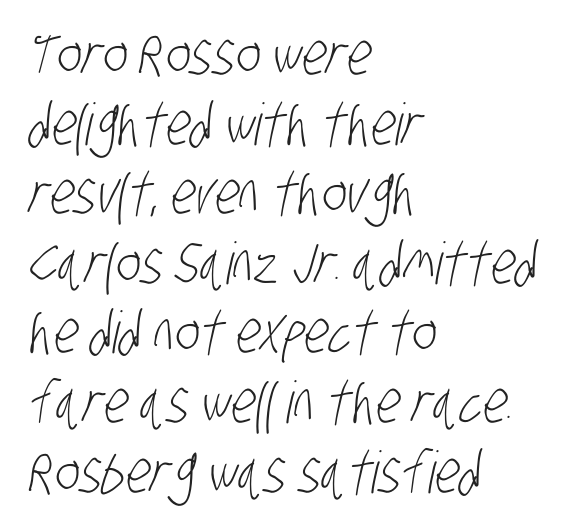
The image shows 58 px light, condensed sans-serif type; set left-aligned, line spacing 1.2x, normal letter spacing, not underlined; low stroke contrast and a large x-height.
